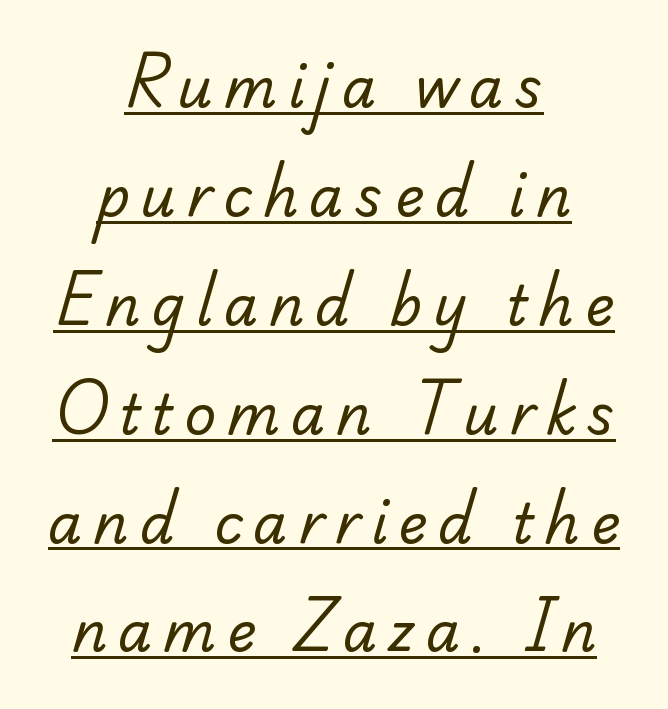
Looks like regular typesetting: each glyph gets only the width it needs. Every word sits above its own underline. Short note: letters widely spaced. Little horizontal feet cap the strokes, marking this as serif type. The designer dialed line spacing up above the default. Is the stroke heavy? The answer is a plain regular-or-lighter.
